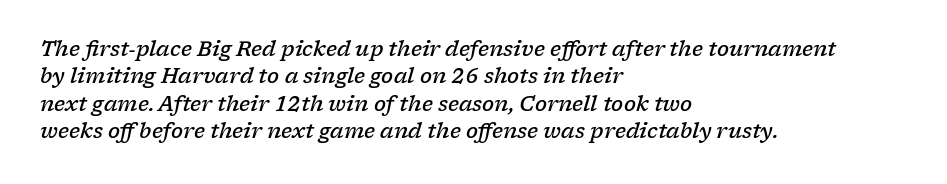
Q: Is the text bold? A: Semi-bold.
Q: Is the text italic (slanted)? A: Yes, it leans right by about 17 degrees.
Q: Is the text underlined? A: No.
Q: How is the paragraph aligned? A: Left-aligned.
Q: Is the spacing between letters normal or unusually wide? A: Normal.
Q: Is the spacing between lines tight, normal or loose? A: Normal.
